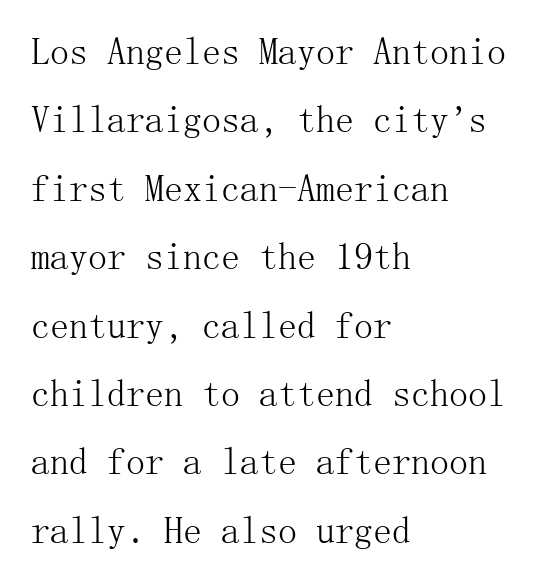
{"serif": "yes", "italic": "no", "bold": "no", "weight": "light", "width": "normal", "stroke_contrast": "medium", "x_height": "medium", "underline": "no", "align": "left", "line_spacing_ratio": 1.8, "letter_spacing": "normal", "letter_spacing_em": 0.0, "glyph_px": 38}
